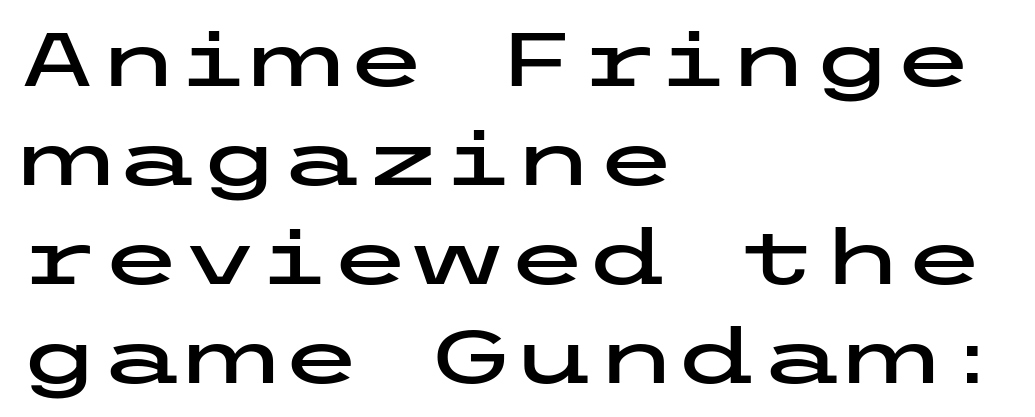
The image shows 75 px wide sans-serif type, upright; set left-aligned, normal line spacing (1.32x), normal letter spacing, not underlined; low stroke contrast and a medium x-height.
